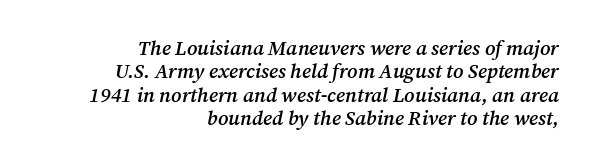
Q: Is the text bold? A: Semi-bold.
Q: Is the text italic (slanted)? A: Yes, it leans right by about 12 degrees.
Q: Is the text underlined? A: No.
Q: How is the paragraph aligned? A: Right-aligned.
Q: Is the spacing between letters normal or unusually wide? A: Normal.
